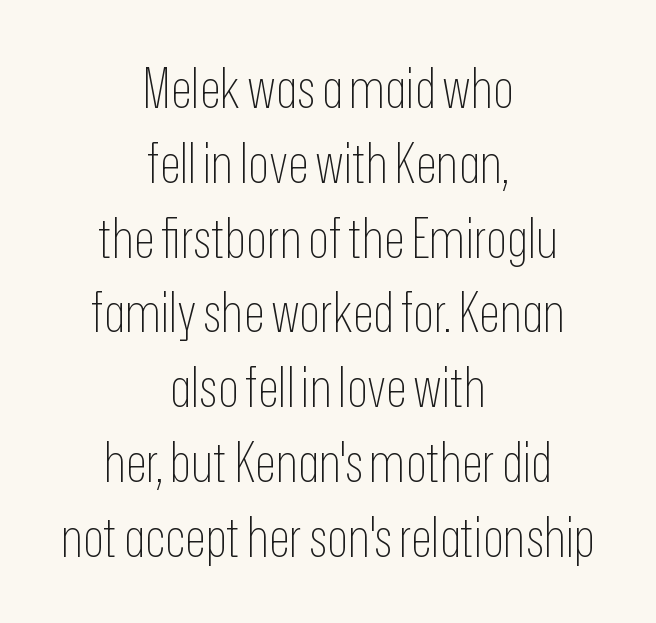
{"serif": "no", "italic": "no", "bold": "no", "weight": "thin", "width": "condensed", "stroke_contrast": "low", "x_height": "medium", "monospaced": "no", "underline": "no", "align": "center", "line_spacing": "normal", "line_spacing_ratio": 1.36, "letter_spacing": "normal", "letter_spacing_em": 0.0, "glyph_px": 55}
